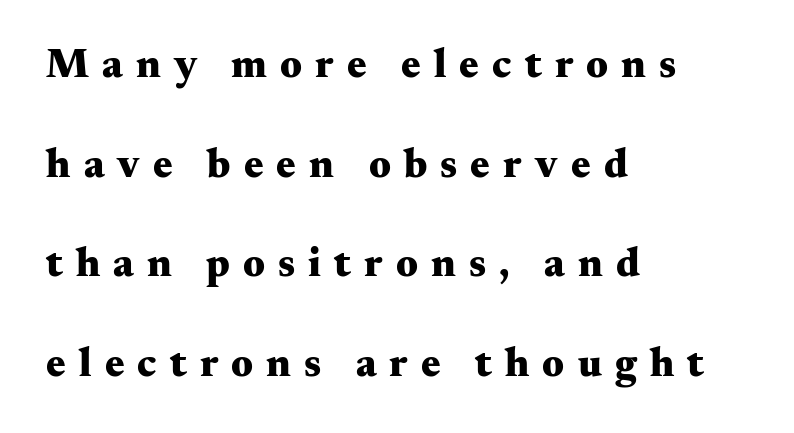
{"serif": "yes", "italic": "no", "bold": "yes", "weight": "heavy", "width": "wide", "stroke_contrast": "medium", "x_height": "small", "monospaced": "no", "underline": "no", "align": "left", "line_spacing": "loose", "line_spacing_ratio": 2.43, "letter_spacing": "wide", "letter_spacing_em": 0.32, "glyph_px": 41}
